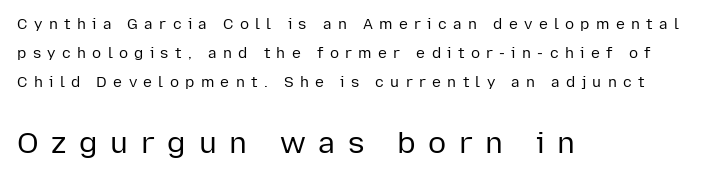
Style check: upright. A typesetter would call this proportional, since set widths differ per character. Think standard paragraph weight, or any step lighter than that. Does the type have serifs? No, each stem ends abruptly.
